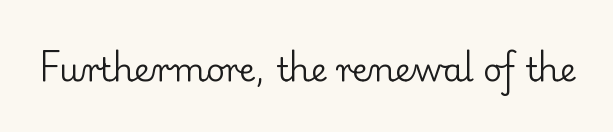
{"serif": "yes", "italic": "no", "bold": "no", "weight": "regular", "width": "normal", "stroke_contrast": "low", "x_height": "small", "monospaced": "no", "underline": "no", "letter_spacing": "normal", "letter_spacing_em": 0.0, "glyph_px": 33}
